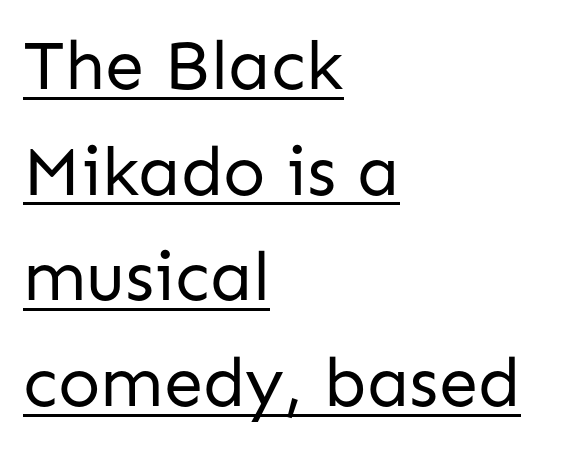
Q: Is the text bold? A: No.
Q: Is the text italic (slanted)? A: No, it is upright.
Q: Is the typeface a serif or a sans-serif typeface? A: Sans-serif.
Q: Is the text underlined? A: Yes.
Q: How is the paragraph aligned? A: Left-aligned.
Q: Is the spacing between letters normal or unusually wide? A: Normal.
Q: Is the spacing between lines tight, normal or loose? A: Normal.
Q: Width (condensed, normal, or wide)? A: Normal.
Q: Stroke contrast? A: Low.
Q: x-height? A: Medium.
Q: Monospaced? A: No.
